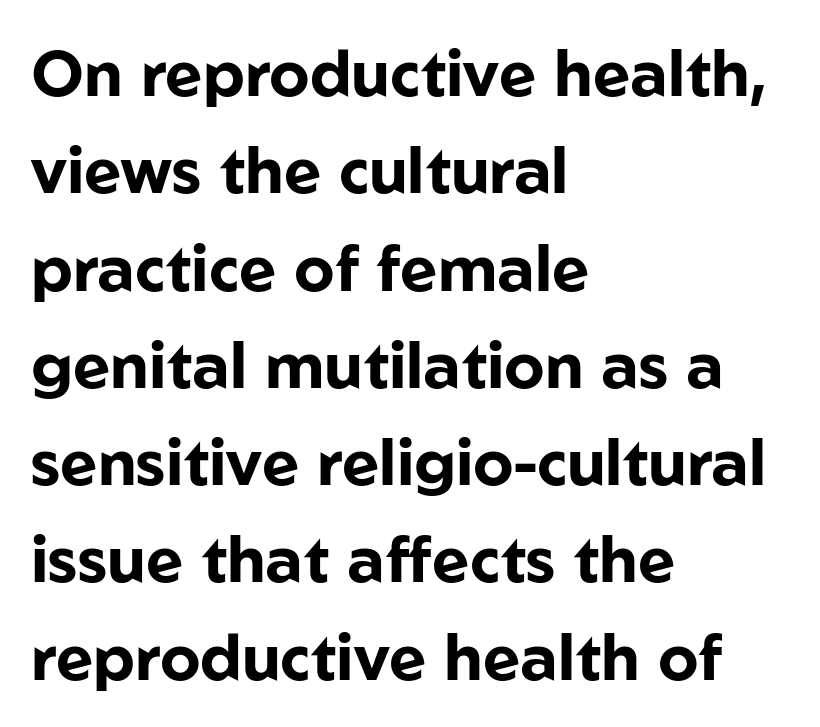
{"serif": "no", "italic": "no", "bold": "yes", "weight": "bold", "width": "normal", "stroke_contrast": "low", "x_height": "medium", "monospaced": "no", "underline": "no", "align": "left", "line_spacing": "normal", "line_spacing_ratio": 1.52, "letter_spacing": "normal", "letter_spacing_em": 0.0, "glyph_px": 64}
